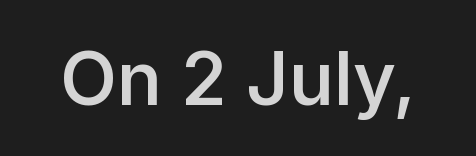
This rendering features lettering with no underline. The typography opts for an upright posture over an oblique one. Honestly, the letter spacing is just normal — you wouldn't notice it. A typesetter would call this proportional, since set widths differ per character. A fair bit of extra ink — the face is semibold, not bold.
